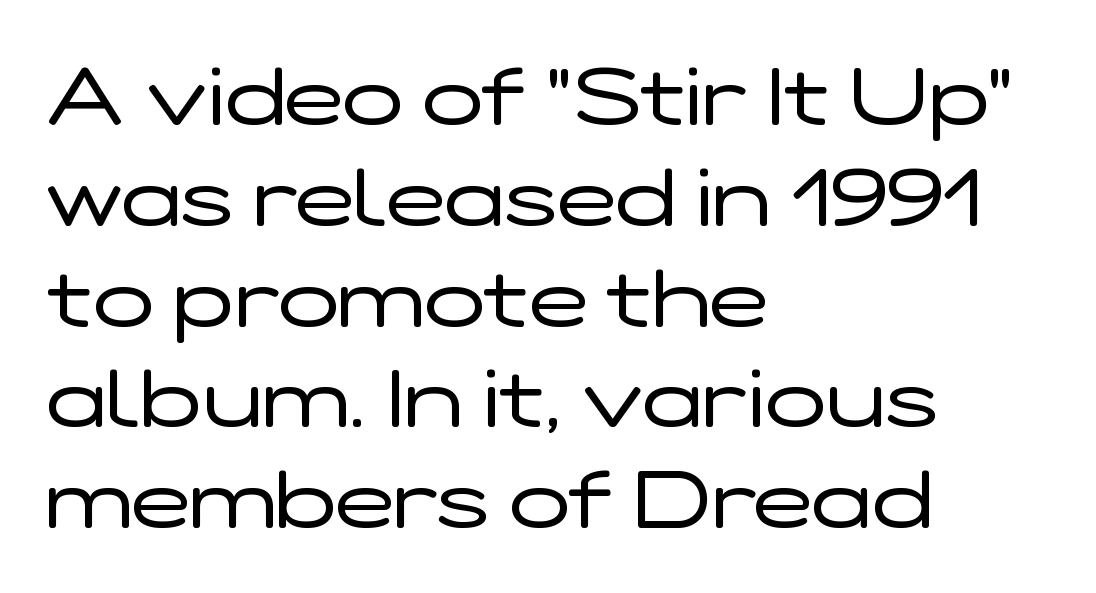
{"serif": "no", "italic": "no", "bold": "no", "weight": "regular", "width": "wide", "stroke_contrast": "low", "x_height": "medium", "monospaced": "no", "underline": "no", "align": "left", "line_spacing": "normal", "line_spacing_ratio": 1.26, "letter_spacing": "normal", "letter_spacing_em": 0.0, "glyph_px": 80}
